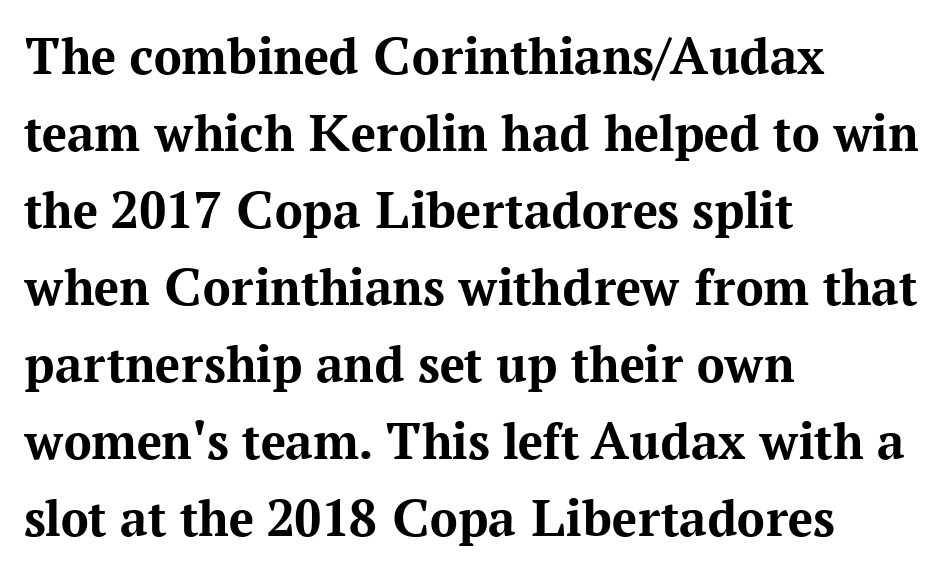
Q: Is the text bold? A: Yes.
Q: Is the text italic (slanted)? A: No, it is upright.
Q: Is the typeface a serif or a sans-serif typeface? A: Serif.
Q: Is the text underlined? A: No.
Q: How is the paragraph aligned? A: Left-aligned.
Q: Is the spacing between letters normal or unusually wide? A: Normal.
Q: Is the spacing between lines tight, normal or loose? A: Normal.
Q: Width (condensed, normal, or wide)? A: Normal.
Q: Stroke contrast? A: Medium.
Q: x-height? A: Medium.
Q: Monospaced? A: No.
